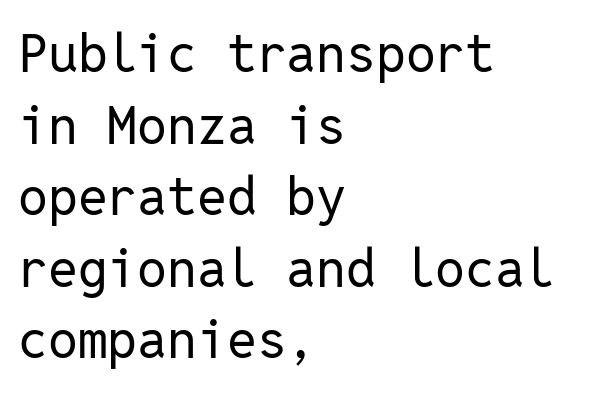
The typesetter chose a ragged-right arrangement here. Every character here occupies the same horizontal width, giving the sample a typewriter-like rhythm. Check where the strokes stop: nothing finishes them off — pure sans. The leading is moderate, giving the passage an even texture.
